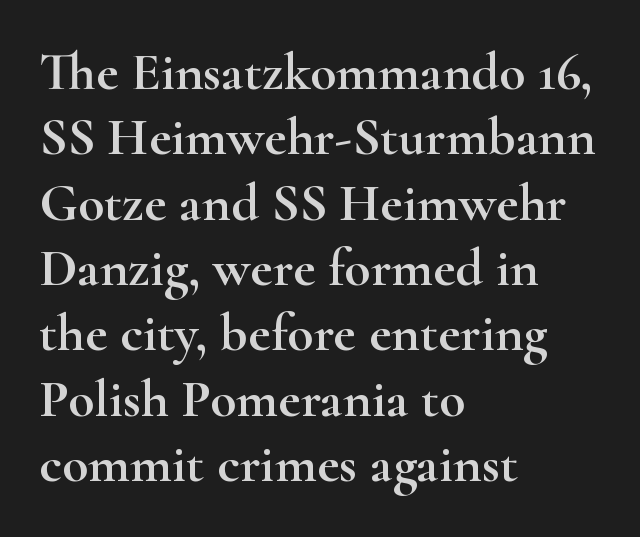
{"serif": "yes", "italic": "no", "width": "wide", "stroke_contrast": "high", "x_height": "small", "monospaced": "no", "underline": "no", "align": "left", "line_spacing_ratio": 1.21, "letter_spacing": "normal", "letter_spacing_em": 0.0, "glyph_px": 54}
